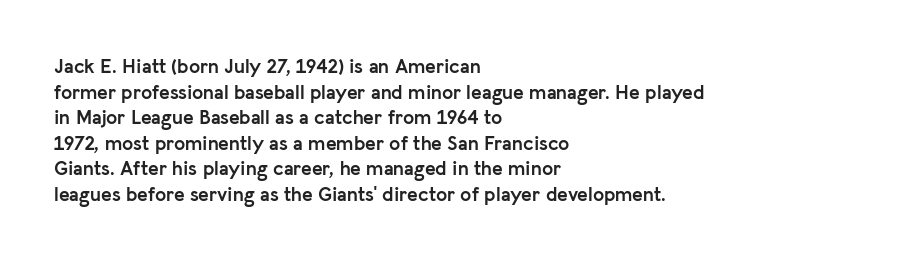
{"italic": "no", "bold": "yes", "underline": "no", "align": "left", "line_spacing": "normal", "line_spacing_ratio": 1.28, "letter_spacing": "normal", "letter_spacing_em": 0.0, "glyph_px": 20}
